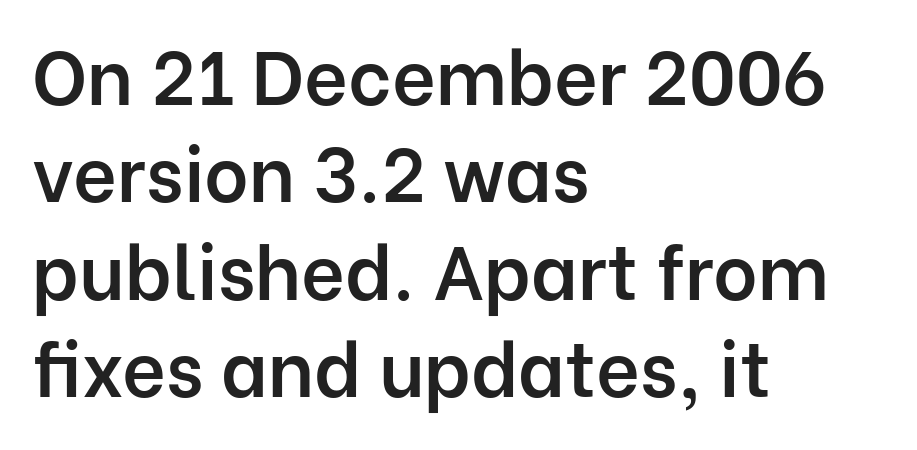
Descender tails drop into unmarked territory. In terms of letterspacing, this is plain default setting. Stroke thickness is moderately raised; the sample reads as semibold. This block has exactly the height ordinary leading produces. These lines are set flush left with a ragged right edge. Each letter keeps its own natural width here, so spacing adapts to shape.
